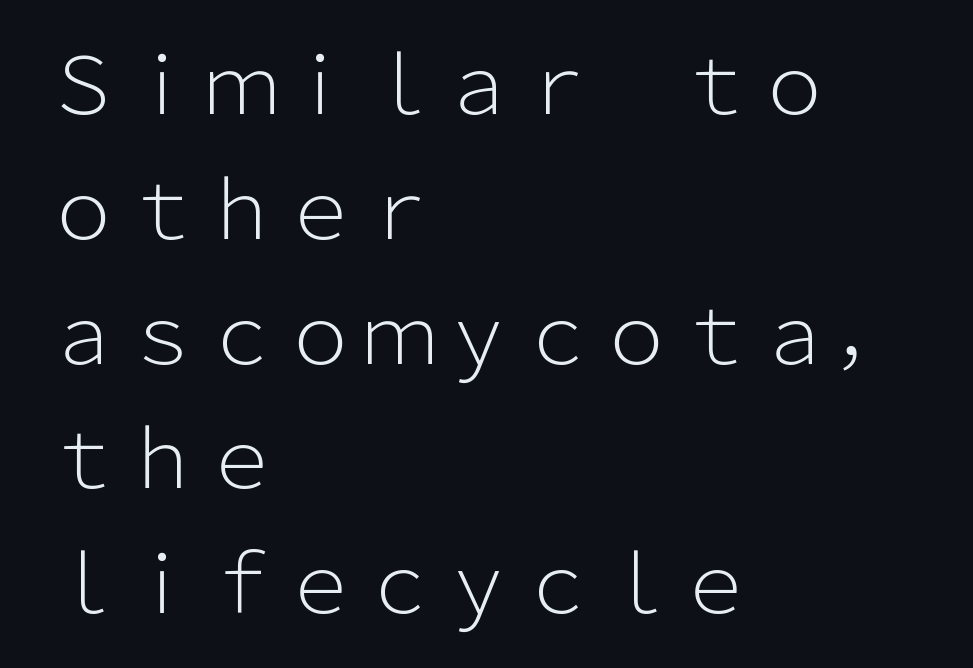
The typesetting does not lean heavy: it is not bold. The type family on display is of the sans-serif kind. These lines keep a tight, regular rhythm from letter to letter. One-word summary of the alignment: left.
